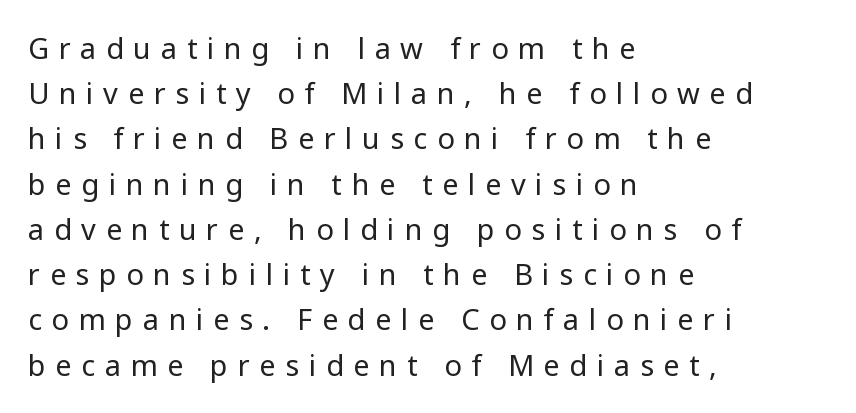
A bare baseline throughout the passage. A typesetter would mark this as roman, not italic. The weight tops out at a normal text grade. In terms of letterspacing, this is a distinctly airy, spread setting.
